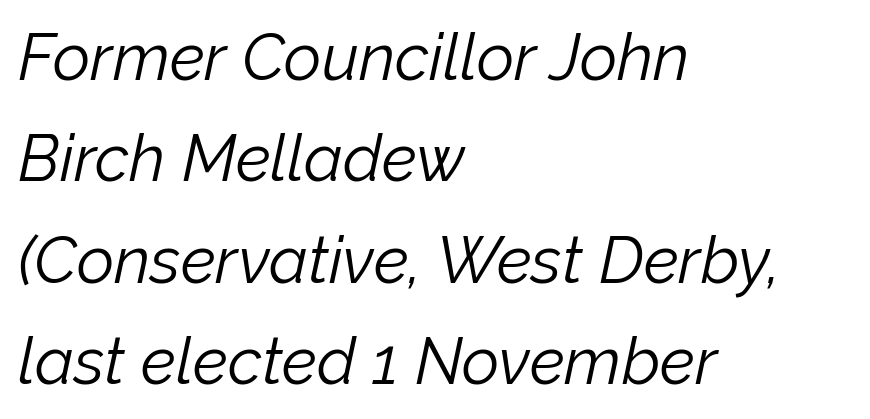
The image shows 65 px light type, italic (leaning right); set left-aligned, normal line spacing (1.56x), normal letter spacing, not underlined; low stroke contrast and a medium x-height.
